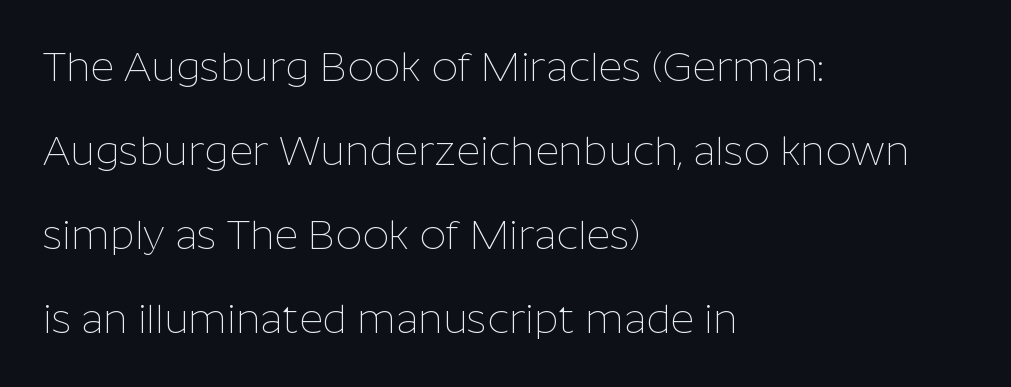
The face looks like a standard text weight, possibly lighter. Characters remain perfectly vertical along every line. Is this a fixed-width face? No — the glyphs have proportional, varying widths. You could call the tracking neutral — neither tight nor loose.
